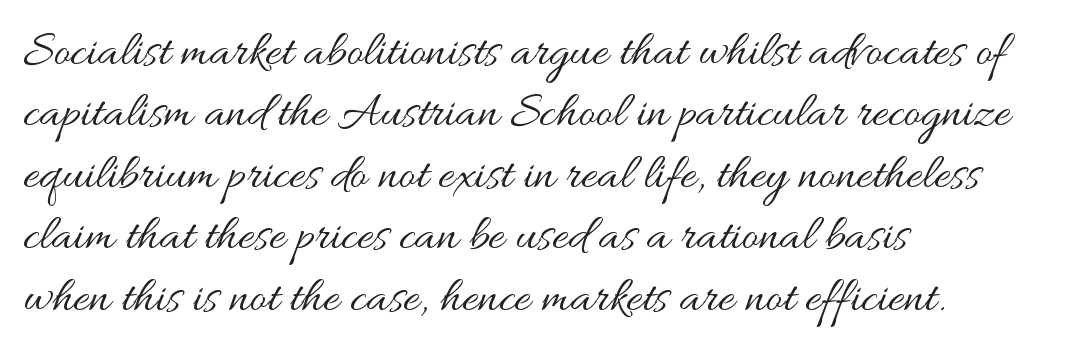
The characters are drawn with everyday or finer stroke widths. Typeset ragged right — the left edge is the straight one. The passage shown is typed in a proportional face where columns would drift. Descender tails drop into unmarked territory. Nothing unusual about the tracking: characters are spaced as the font intends.
